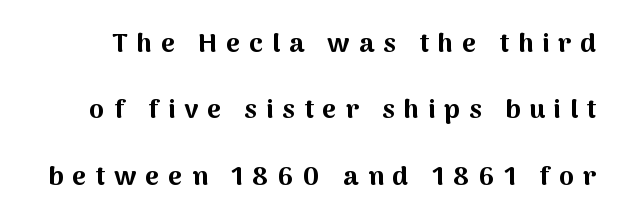
Q: Is the text bold? A: Yes.
Q: Is the text italic (slanted)? A: No, it is upright.
Q: Is the text underlined? A: No.
Q: Is the spacing between letters normal or unusually wide? A: Unusually wide.
Q: Is the spacing between lines tight, normal or loose? A: Loose.
